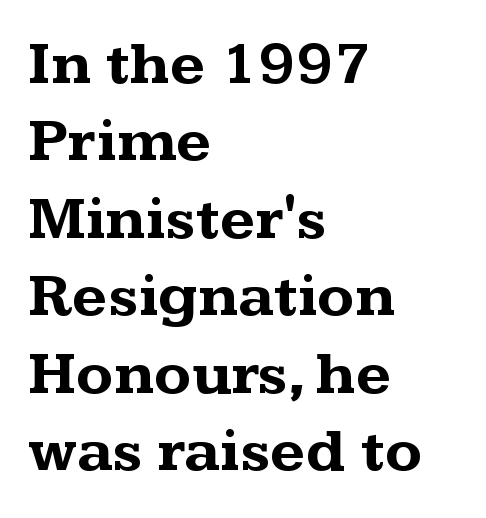
Q: Is the text bold? A: Yes.
Q: Is the text italic (slanted)? A: No, it is upright.
Q: Is the typeface a serif or a sans-serif typeface? A: Serif.
Q: Is the text underlined? A: No.
Q: How is the paragraph aligned? A: Left-aligned.
Q: Is the spacing between letters normal or unusually wide? A: Normal.
Q: Is the spacing between lines tight, normal or loose? A: Normal.
Q: Width (condensed, normal, or wide)? A: Wide.
Q: Stroke contrast? A: Medium.
Q: x-height? A: Medium.
Q: Monospaced? A: No.
